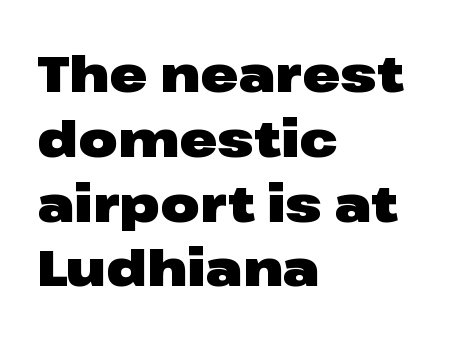
The image shows 51 px heavy, wide sans-serif type, upright; set left-aligned, normal line spacing (1.27x), normal letter spacing, not underlined; low stroke contrast and a medium x-height.
